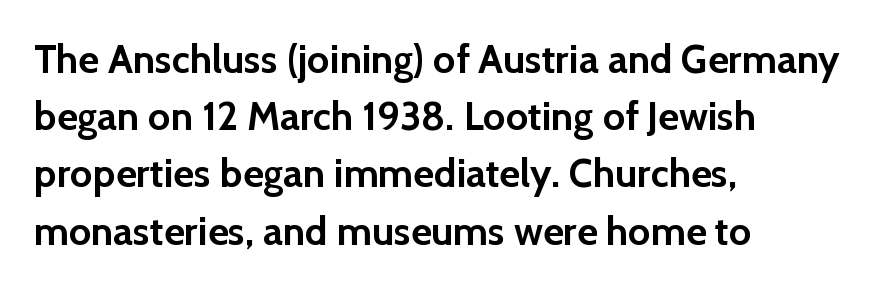
Each letter keeps its own natural width here, so spacing adapts to shape. The text block is weighted toward the left margin, trailing off unevenly rightward. Vertical spacing — default. You'd pick this weight for a headline — it's a proper bold. Note: no serifs on the glyphs. The passage shown is not underscored anywhere.
